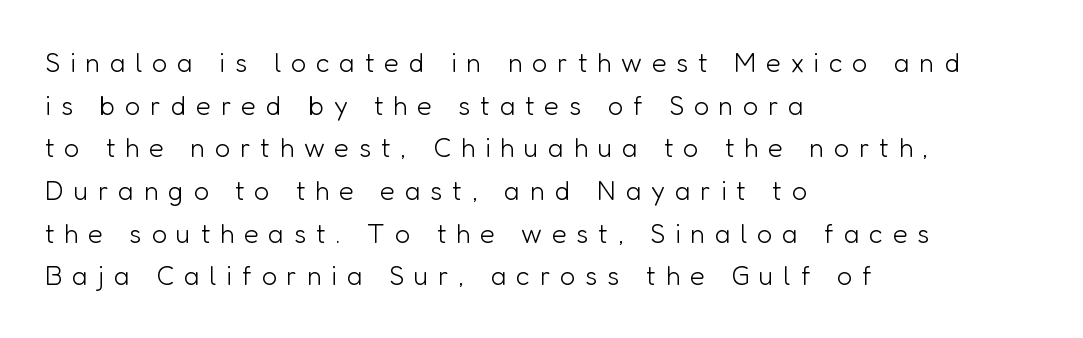
Q: Is the text bold? A: No.
Q: Is the text italic (slanted)? A: No, it is upright.
Q: Is the text underlined? A: No.
Q: How is the paragraph aligned? A: Left-aligned.
Q: Is the spacing between letters normal or unusually wide? A: Unusually wide.
Q: Is the spacing between lines tight, normal or loose? A: Normal.
